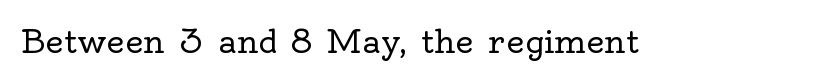
Yep, those are serifs on the letters. The letters advance in unequal steps, a hallmark of proportional type. The area under the type is left untouched. The face looks like a standard text weight, possibly lighter. If you drew a line through each stem, it would be perfectly vertical. Is the letter spacing exaggerated? No — it looks like the ordinary default.
